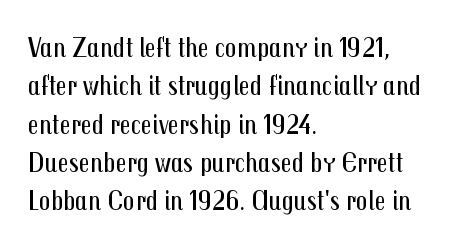
{"serif": "no", "italic": "no", "bold": "no", "weight": "regular", "width": "condensed", "stroke_contrast": "medium", "x_height": "medium", "monospaced": "no", "underline": "no", "align": "left", "line_spacing": "normal", "line_spacing_ratio": 1.32, "letter_spacing": "normal", "letter_spacing_em": 0.0, "glyph_px": 29}
